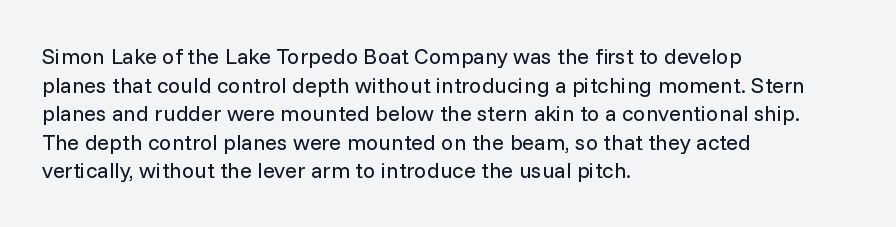
Q: Is the text bold? A: No.
Q: Is the text italic (slanted)? A: No, it is upright.
Q: Is the text underlined? A: No.
Q: How is the paragraph aligned? A: Left-aligned.
Q: Is the spacing between letters normal or unusually wide? A: Normal.
Q: Is the spacing between lines tight, normal or loose? A: Normal.
